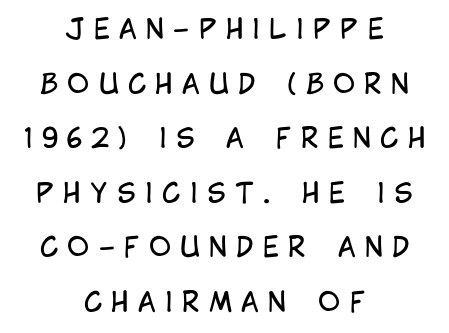
Bare-footed words on every line. This sample is center-justified, so both line endings float freely. Weight: not bold — regular or lighter. Compared with typical body copy, the letter spacing here is much looser. The line-height multiplier appears high, well above default. Nope, not italic — everything's standing straight.
